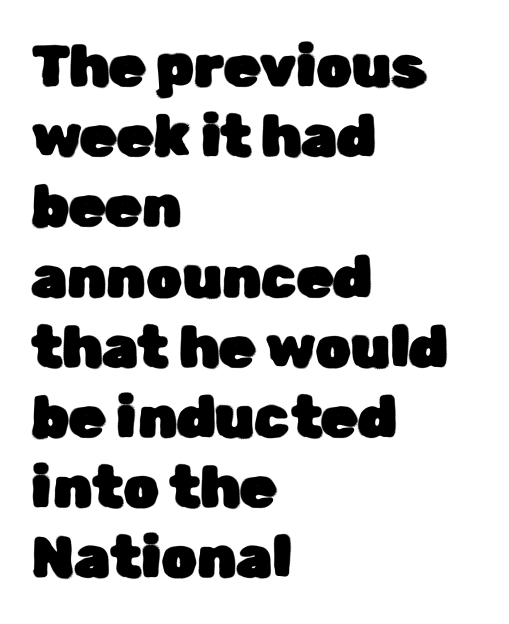
Q: Is the text italic (slanted)? A: No, it is upright.
Q: Is the typeface a serif or a sans-serif typeface? A: Sans-serif.
Q: Is the text underlined? A: No.
Q: How is the paragraph aligned? A: Left-aligned.
Q: Is the spacing between letters normal or unusually wide? A: Normal.
Q: Width (condensed, normal, or wide)? A: Normal.
Q: Stroke contrast? A: Low.
Q: x-height? A: Medium.
Q: Monospaced? A: No.
